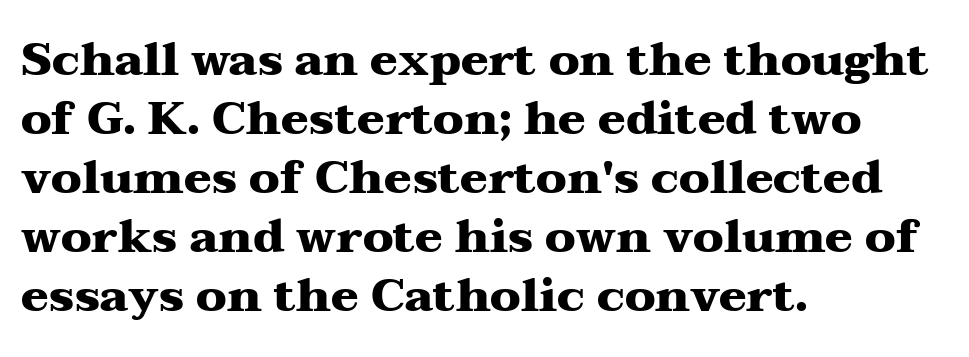
Q: Is the text bold? A: Yes.
Q: Is the text italic (slanted)? A: No, it is upright.
Q: Is the typeface a serif or a sans-serif typeface? A: Serif.
Q: Is the text underlined? A: No.
Q: How is the paragraph aligned? A: Left-aligned.
Q: Is the spacing between letters normal or unusually wide? A: Normal.
Q: Is the spacing between lines tight, normal or loose? A: Normal.
Q: Width (condensed, normal, or wide)? A: Wide.
Q: Stroke contrast? A: Medium.
Q: x-height? A: Medium.
Q: Monospaced? A: No.
